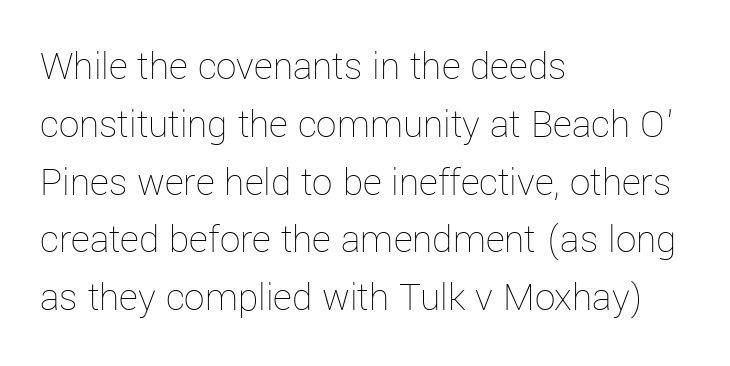
Line spacing here is normal. Counters stay open thanks to moderate or lighter strokes. Posture: vertical. All the whitespace from short lines collects on the right. Tracking value appears to be zero — textbook default spacing.
